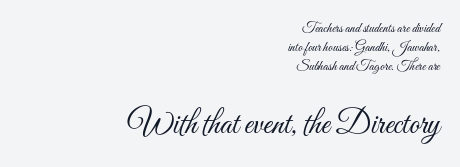
Short note: letters normally spaced. Caption: face not bold, strokes unweighted. The lines sit at an ordinary, default distance from one another.
